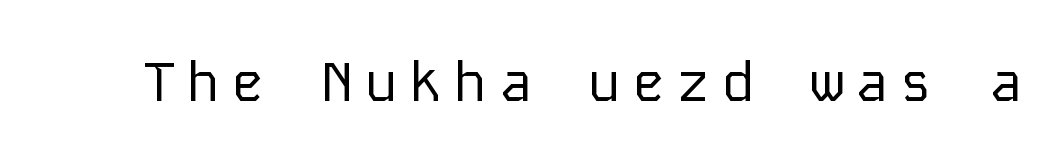
{"serif": "no", "italic": "no", "bold": "no", "weight": "regular", "width": "normal", "stroke_contrast": "low", "x_height": "medium", "monospaced": "yes", "underline": "no", "letter_spacing": "wide", "letter_spacing_em": 0.21, "glyph_px": 55}
